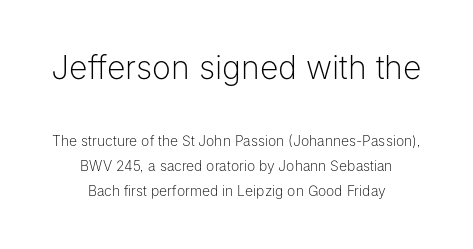
The image shows 32 px light sans-serif type, upright; set centered, line spacing 1.81x, normal letter spacing, not underlined; the first (top) block is 2.29x larger; low stroke contrast and a medium x-height.
